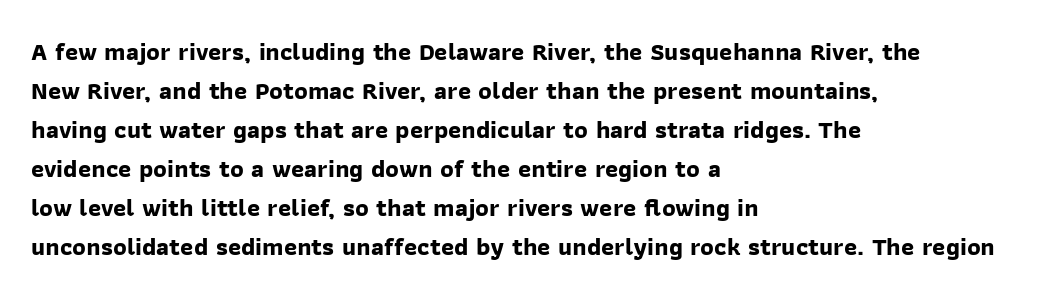
The area under the type is left untouched. Nobody touched the tracking dial on this one. Summary of vertical rhythm: regular, with standard interline spacing. These lines are set flush left with a ragged right edge. Typographic density is high because the face is bold.
